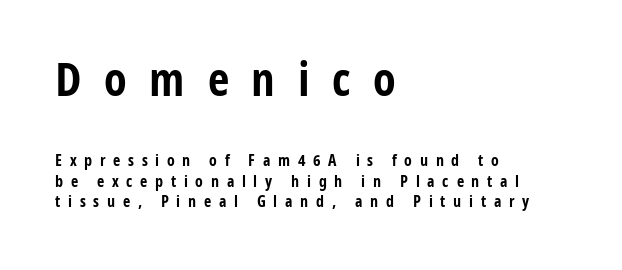
Between these two stacked blocks, the higher one wins on size. A full-strength bold gives these letters their thick strokes. Vertical strokes here are truly vertical. Each word looks stretched out because of the extra space between its letters.
